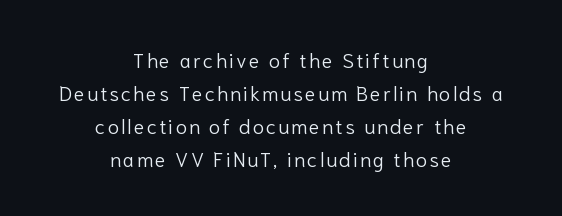
Q: Is the text bold? A: No.
Q: Is the text italic (slanted)? A: No, it is upright.
Q: Is the text underlined? A: No.
Q: How is the paragraph aligned? A: Centered.
Q: Is the spacing between lines tight, normal or loose? A: Normal.
